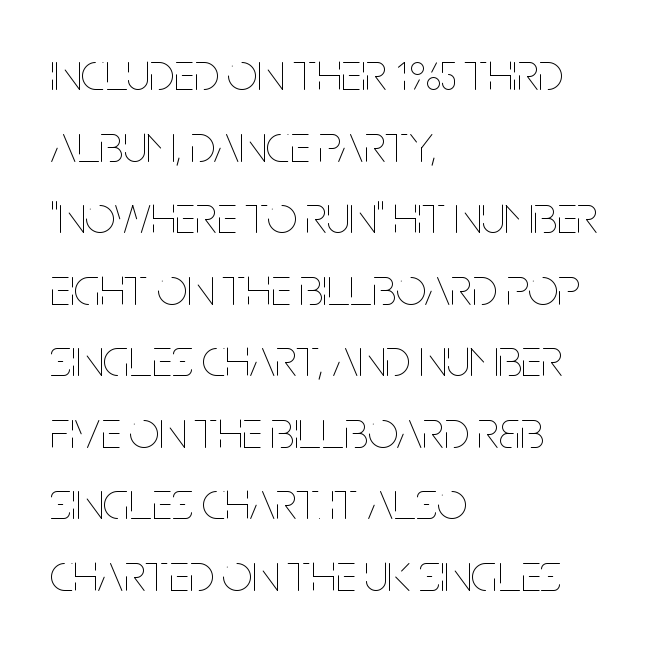
Q: Is the text bold? A: No.
Q: Is the text italic (slanted)? A: No, it is upright.
Q: Is the text underlined? A: No.
Q: How is the paragraph aligned? A: Left-aligned.
Q: Is the spacing between letters normal or unusually wide? A: Normal.
Q: Is the spacing between lines tight, normal or loose? A: Normal.
Q: Width (condensed, normal, or wide)? A: Condensed.
Q: Stroke contrast? A: Low.
Q: x-height? A: Large.
Q: Monospaced? A: No.
